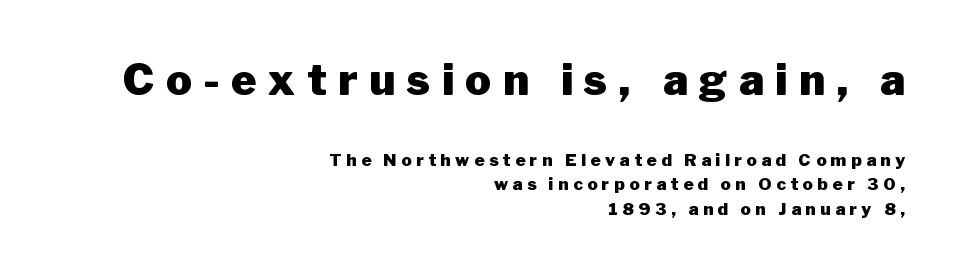
The image shows 43 px heavy sans-serif type, upright; set right-aligned, normal line spacing (1.43x), unusually wide letter spacing (+0.27 em), not underlined; the first (top) block is 2.53x larger; low stroke contrast and a medium x-height.
